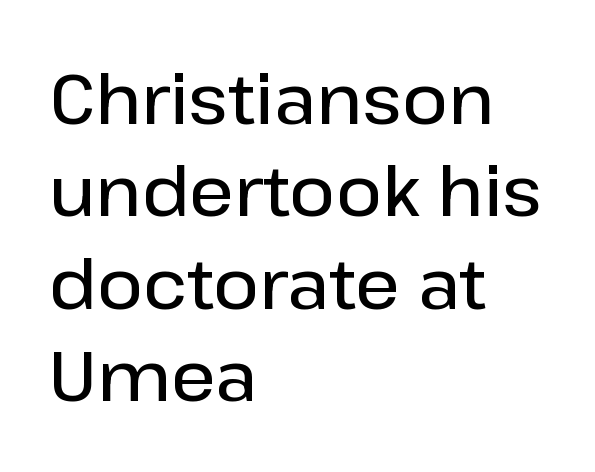
Q: Is the text bold? A: Semi-bold.
Q: Is the text italic (slanted)? A: No, it is upright.
Q: Is the typeface a serif or a sans-serif typeface? A: Sans-serif.
Q: Is the text underlined? A: No.
Q: How is the paragraph aligned? A: Left-aligned.
Q: Is the spacing between letters normal or unusually wide? A: Normal.
Q: Is the spacing between lines tight, normal or loose? A: Normal.
Q: Width (condensed, normal, or wide)? A: Normal.
Q: Stroke contrast? A: Low.
Q: x-height? A: Medium.
Q: Monospaced? A: No.
